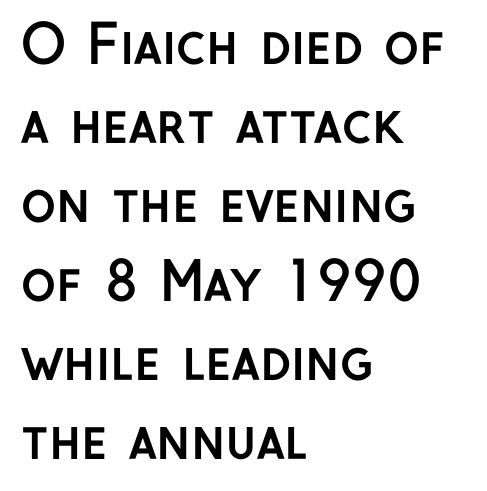
The specimen omits any rule beneath the text block's lines. Strokes here are thick enough to call this a true bold. Successive baselines arrive at the customary interval. A typesetter would label this face a sans. Notice how the stems are strictly vertical — no italics here. Each letter keeps its own natural width here, so spacing adapts to shape.
